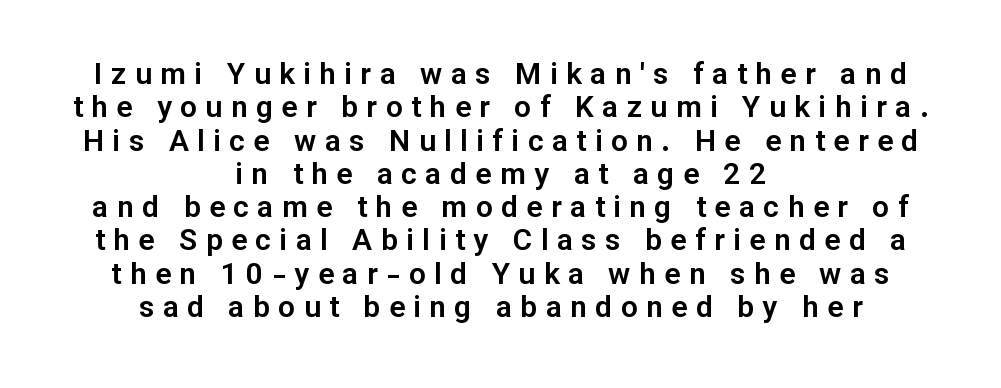
The image shows 30 px sans-serif type, upright; set centered, tight line spacing (1.11x), unusually wide letter spacing (+0.28 em), not underlined; low stroke contrast and a medium x-height.
